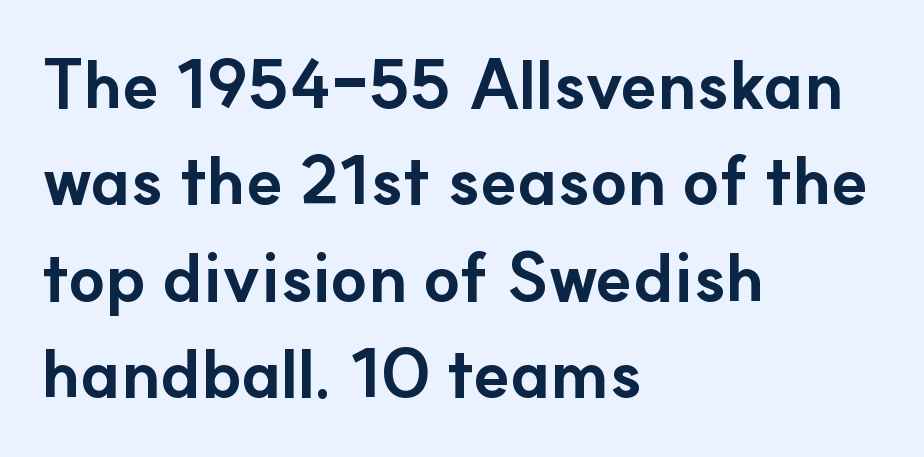
{"serif": "no", "italic": "no", "bold": "yes", "weight": "bold", "width": "normal", "stroke_contrast": "low", "x_height": "small", "monospaced": "no", "underline": "no", "align": "left", "line_spacing": "normal", "line_spacing_ratio": 1.44, "letter_spacing": "normal", "letter_spacing_em": 0.0, "glyph_px": 67}
